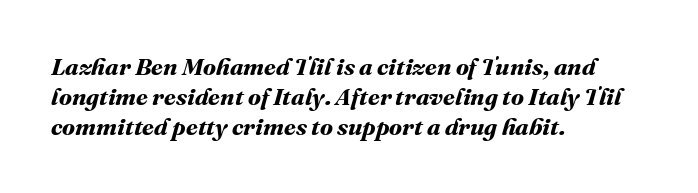
Q: Is the text bold? A: Yes.
Q: Is the text underlined? A: No.
Q: How is the paragraph aligned? A: Left-aligned.
Q: Is the spacing between letters normal or unusually wide? A: Normal.
Q: Is the spacing between lines tight, normal or loose? A: Normal.
